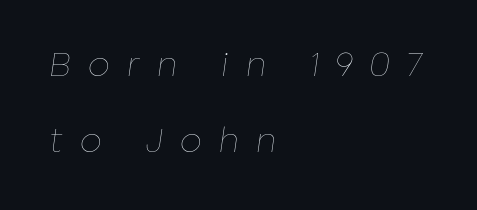
The image shows 35 px thin type, italic (leaning right); set left-aligned, loose line spacing (2.17x), unusually wide letter spacing (+0.49 em), not underlined; low stroke contrast and a medium x-height.
